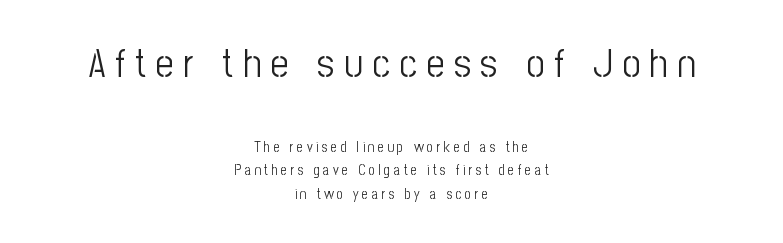
{"serif": "no", "italic": "no", "bold": "no", "weight": "light", "width": "condensed", "stroke_contrast": "low", "x_height": "medium", "monospaced": "no", "underline": "no", "align": "center", "line_spacing": "normal", "line_spacing_ratio": 1.67, "letter_spacing": "wide", "letter_spacing_em": 0.24, "larger_block": "first", "size_ratio": 2.86, "glyph_px": 40}
